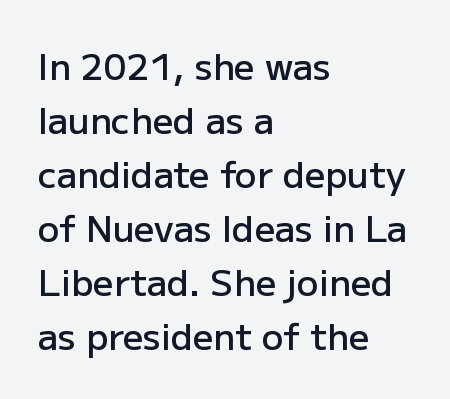
The rendering keeps characters at their native spacing. A typesetter would call this leading conventional body-copy spacing. Posture: straight, roman, zero tilt. If you drew a ruler down the left edge, every line would touch it. I'd describe the lettering as semibold — firm but not a full bold. Nothing sits at the stroke ends, so this counts as sans-serif.
